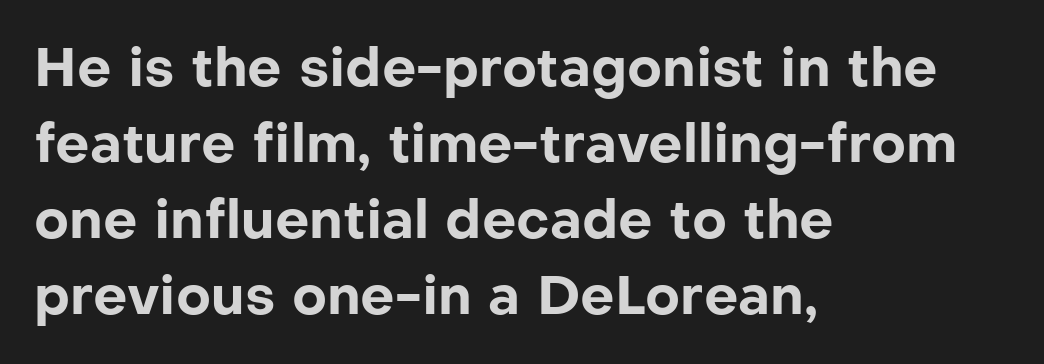
Q: Is the text bold? A: Yes.
Q: Is the text italic (slanted)? A: No, it is upright.
Q: Is the typeface a serif or a sans-serif typeface? A: Sans-serif.
Q: Is the text underlined? A: No.
Q: How is the paragraph aligned? A: Left-aligned.
Q: Is the spacing between letters normal or unusually wide? A: Normal.
Q: Is the spacing between lines tight, normal or loose? A: Normal.
Q: Width (condensed, normal, or wide)? A: Normal.
Q: Stroke contrast? A: Low.
Q: x-height? A: Medium.
Q: Monospaced? A: No.
